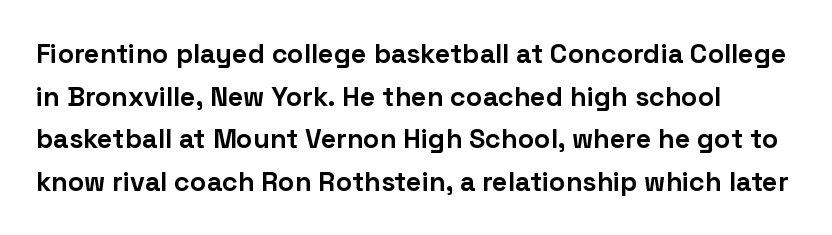
The image shows 27 px bold type, upright; set normal line spacing (1.58x), normal letter spacing, not underlined.
